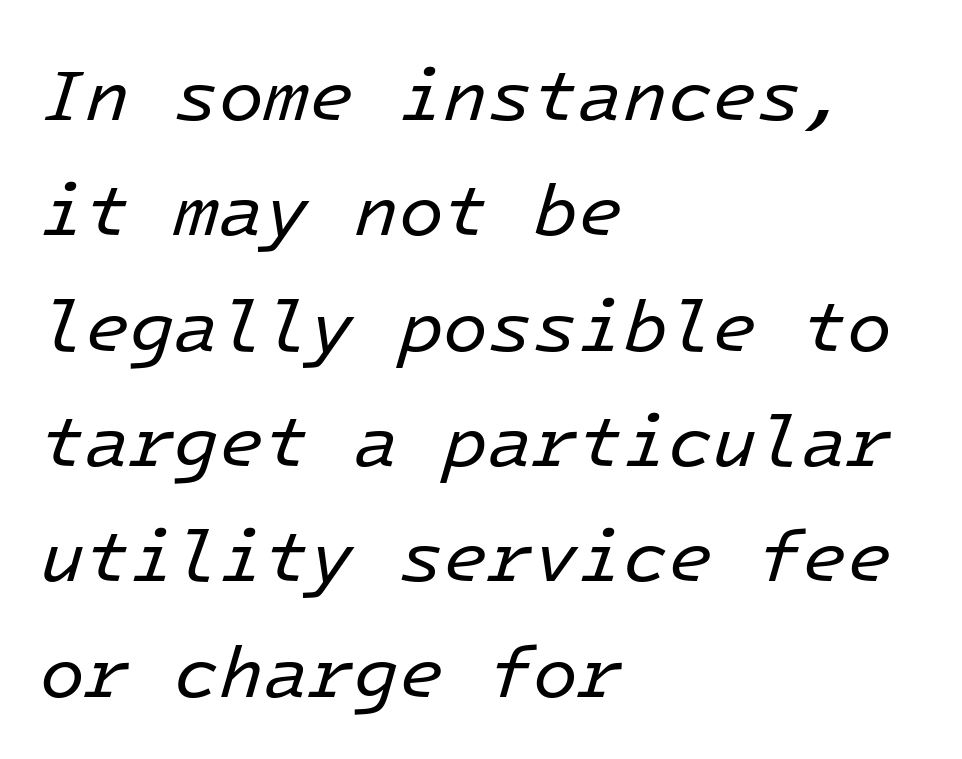
{"italic": "yes", "lean": "right", "slant_degrees": 16, "bold": "no", "weight": "regular", "width": "normal", "stroke_contrast": "low", "x_height": "medium", "monospaced": "yes", "underline": "no", "align": "left", "line_spacing": "normal", "line_spacing_ratio": 1.58, "letter_spacing": "normal", "letter_spacing_em": 0.0, "glyph_px": 73}
